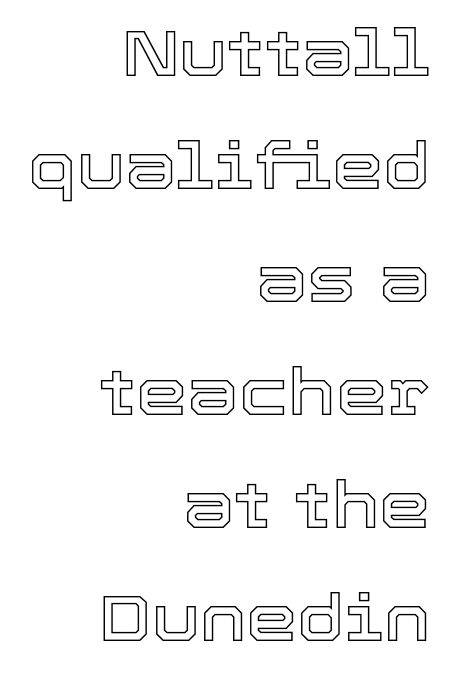
Q: Is the text italic (slanted)? A: No, it is upright.
Q: Is the text underlined? A: No.
Q: How is the paragraph aligned? A: Right-aligned.
Q: Is the spacing between letters normal or unusually wide? A: Normal.
Q: Width (condensed, normal, or wide)? A: Normal.
Q: x-height? A: Medium.
Q: Monospaced? A: No.
